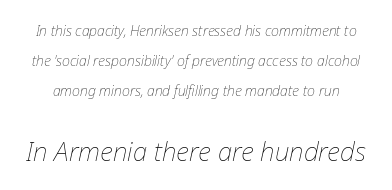
Between these two stacked blocks, the lower one wins on size. You can tell it's italic because the verticals aren't actually vertical. This sample trades compactness for vertical openness between lines. The strokes are not fattened; the text isn't bold. No word sits above an underline. The horizontal fit of the characters is conventional and even.
